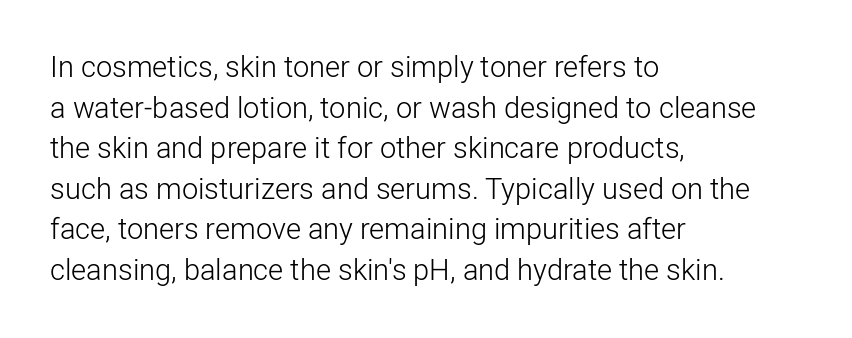
The image shows 29 px light sans-serif type, upright; set left-aligned, normal line spacing (1.4x), normal letter spacing, not underlined; low stroke contrast and a medium x-height.
